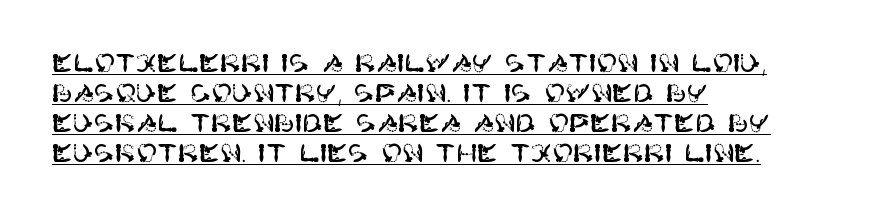
{"italic": "no", "underline": "yes", "align": "left", "line_spacing_ratio": 1.2, "letter_spacing": "normal", "letter_spacing_em": 0.0, "glyph_px": 25}
